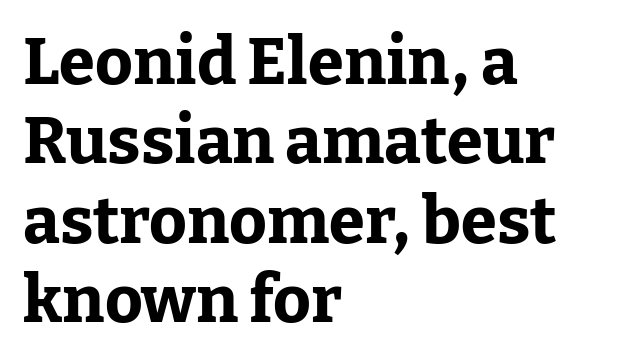
The image shows 65 px bold serif type, upright; set left-aligned, line spacing 1.22x, normal letter spacing, not underlined; low stroke contrast and a medium x-height.
